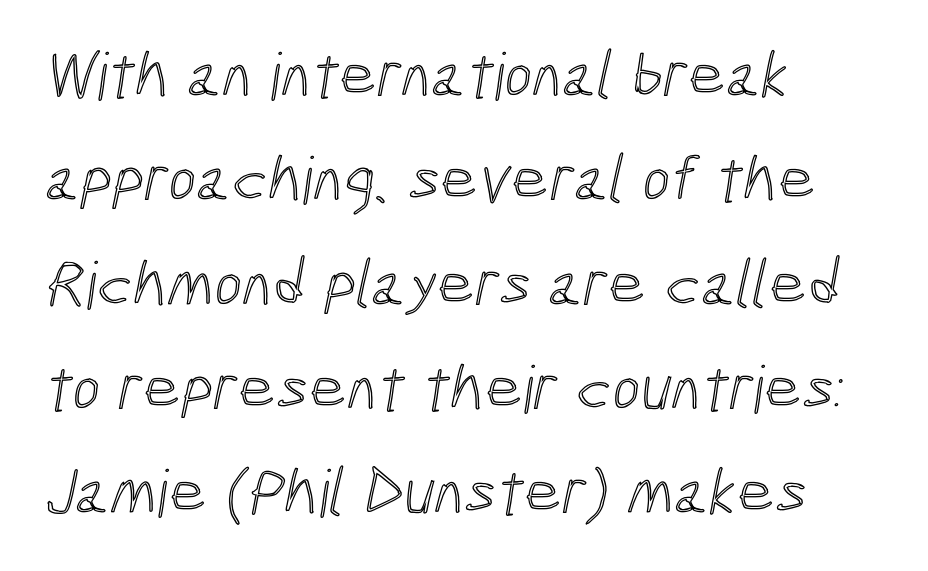
Q: Is the text underlined? A: No.
Q: How is the paragraph aligned? A: Left-aligned.
Q: Is the spacing between letters normal or unusually wide? A: Normal.
Q: Is the spacing between lines tight, normal or loose? A: Normal.
Q: Width (condensed, normal, or wide)? A: Condensed.
Q: x-height? A: Medium.
Q: Monospaced? A: No.
